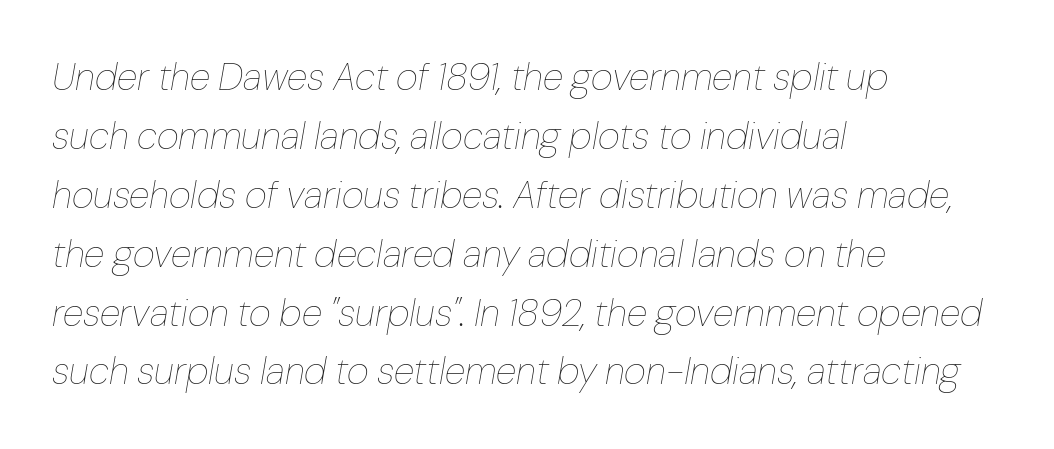
{"italic": "yes", "lean": "right", "slant_degrees": 10, "bold": "no", "weight": "thin", "width": "normal", "stroke_contrast": "low", "x_height": "medium", "monospaced": "no", "underline": "no", "align": "left", "line_spacing": "normal", "line_spacing_ratio": 1.55, "letter_spacing": "normal", "letter_spacing_em": 0.0, "glyph_px": 38}
